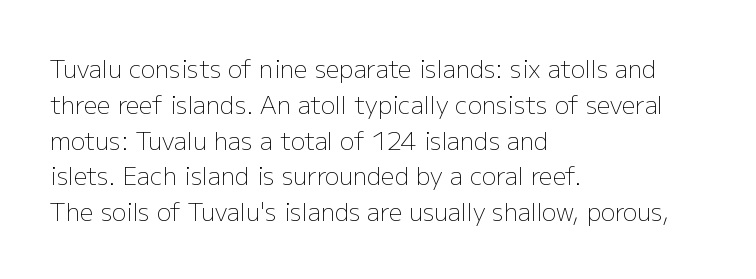
The image shows 24 px text type, upright; set left-aligned, normal line spacing (1.49x), normal letter spacing, not underlined.
